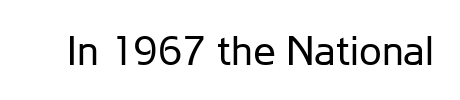
The strip under each line holds only bare page. Summary of weight: not heavy and not bold. Do the letters lean? They stand straight. A typesetter would call this zero additional tracking. Note: no serifs on the glyphs.
